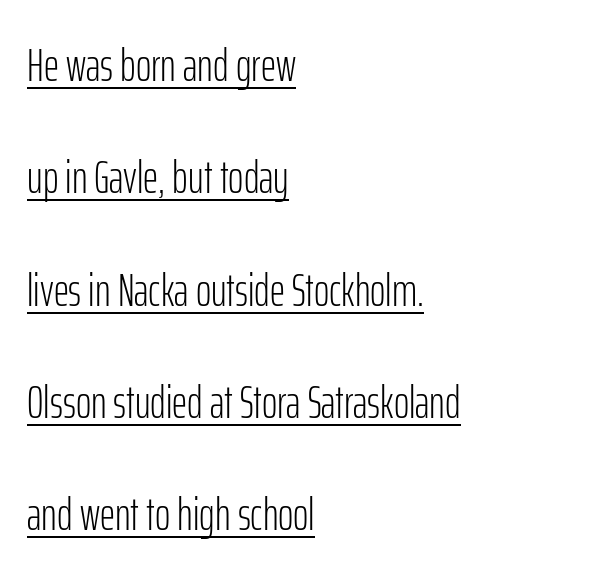
The image shows 47 px light, condensed sans-serif type, upright; set left-aligned, loose line spacing (2.39x), normal letter spacing, underlined; low stroke contrast and a medium x-height.
